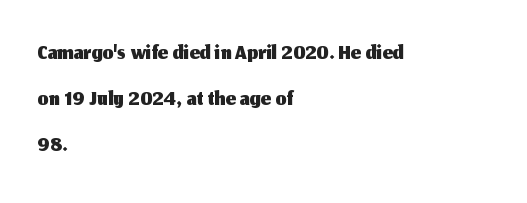
Q: Is the text italic (slanted)? A: No, it is upright.
Q: Is the typeface a serif or a sans-serif typeface? A: Sans-serif.
Q: Is the text underlined? A: No.
Q: How is the paragraph aligned? A: Left-aligned.
Q: Is the spacing between letters normal or unusually wide? A: Normal.
Q: Is the spacing between lines tight, normal or loose? A: Normal.
Q: Width (condensed, normal, or wide)? A: Normal.
Q: Stroke contrast? A: Medium.
Q: x-height? A: Medium.
Q: Monospaced? A: No.
